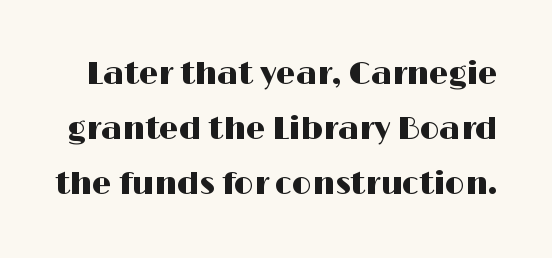
Q: Is the text italic (slanted)? A: No, it is upright.
Q: Is the typeface a serif or a sans-serif typeface? A: Sans-serif.
Q: Is the text underlined? A: No.
Q: Is the spacing between letters normal or unusually wide? A: Normal.
Q: Width (condensed, normal, or wide)? A: Wide.
Q: Stroke contrast? A: High.
Q: x-height? A: Medium.
Q: Monospaced? A: No.
